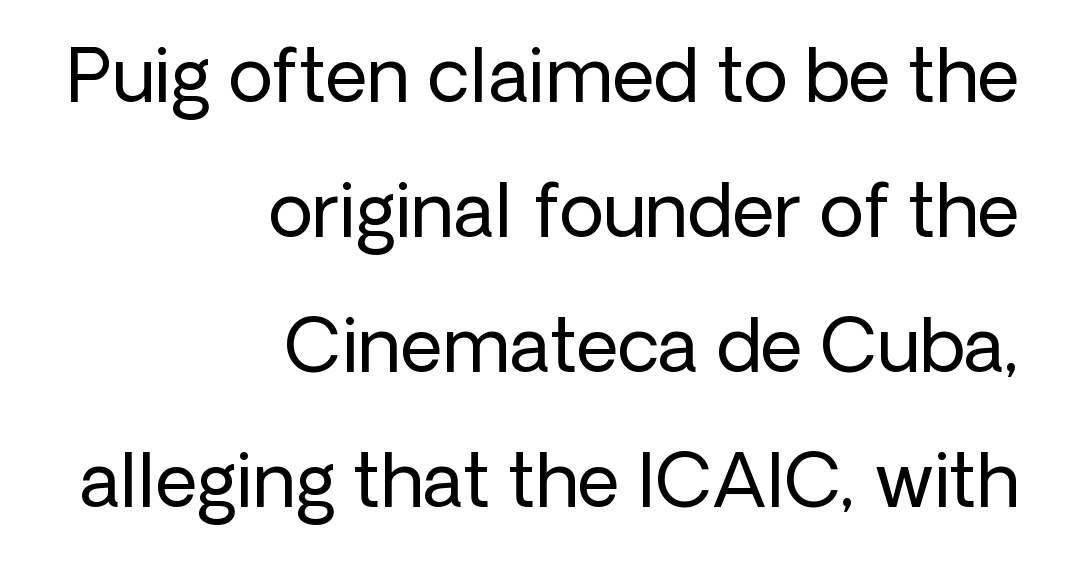
{"serif": "no", "italic": "no", "bold": "no", "weight": "regular", "width": "normal", "stroke_contrast": "low", "x_height": "medium", "monospaced": "no", "underline": "no", "align": "right", "line_spacing_ratio": 1.85, "letter_spacing": "normal", "letter_spacing_em": 0.0, "glyph_px": 73}
